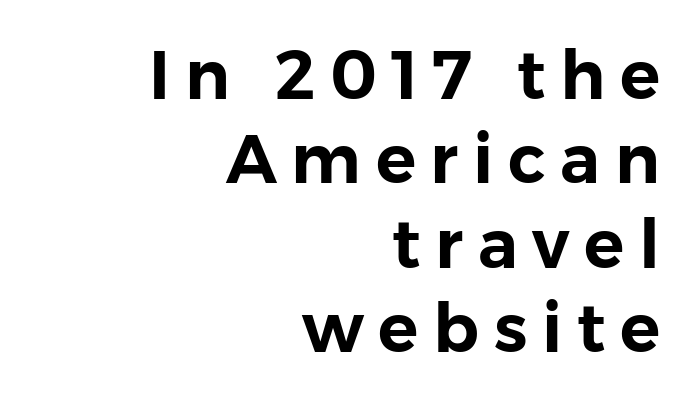
The image shows 67 px sans-serif type, upright; set right-aligned, normal line spacing (1.26x), unusually wide letter spacing (+0.22 em), not underlined; low stroke contrast and a medium x-height.
